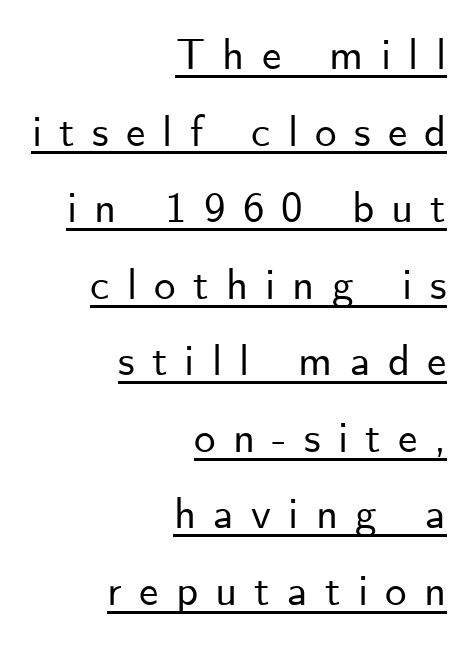
Q: Is the text italic (slanted)? A: No, it is upright.
Q: Is the typeface a serif or a sans-serif typeface? A: Sans-serif.
Q: Is the text underlined? A: Yes.
Q: How is the paragraph aligned? A: Right-aligned.
Q: Is the spacing between letters normal or unusually wide? A: Unusually wide.
Q: Width (condensed, normal, or wide)? A: Normal.
Q: Stroke contrast? A: Low.
Q: x-height? A: Small.
Q: Monospaced? A: No.
